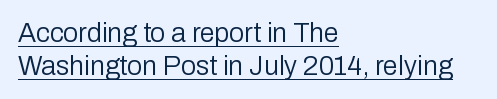
The face used here appears with an underline applied. Each line starts at the same left margin while the right side varies. The passage shown is not bold in any degree. The font's upright variant was chosen for this text. You could call the tracking neutral — neither tight nor loose.
